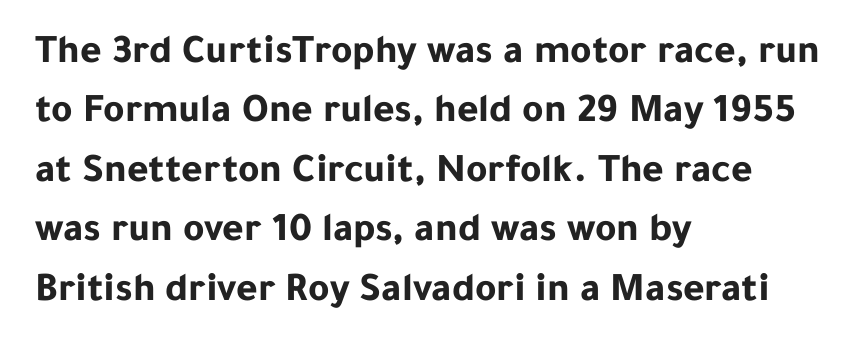
The image shows 41 px bold sans-serif type, upright; set left-aligned, normal line spacing (1.45x), normal letter spacing, not underlined; low stroke contrast and a medium x-height.
